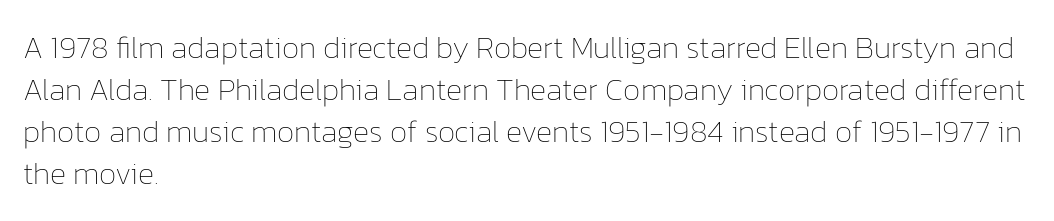
Looks like regular typesetting: each glyph gets only the width it needs. Leftover space on each line is placed entirely after the last word. This sample keeps an unexceptional amount of space between lines. Stem width sits at or under what a default text font uses. Nothing unusual about the tracking: characters are spaced as the font intends. The glyphs are unaccompanied by any horizontal stroke below them.
